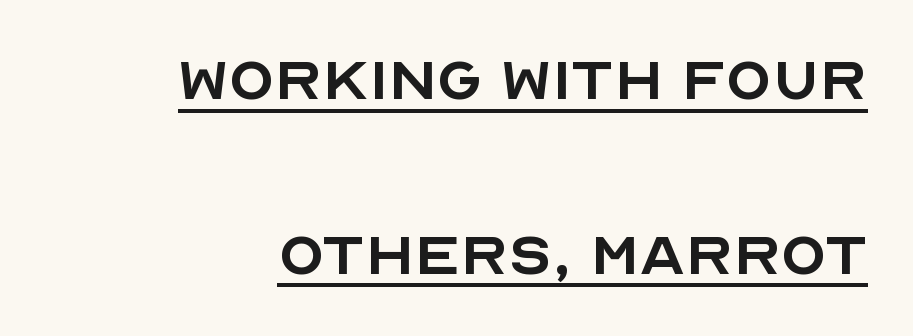
Q: Is the text bold? A: No.
Q: Is the text italic (slanted)? A: No, it is upright.
Q: Is the typeface a serif or a sans-serif typeface? A: Sans-serif.
Q: Is the text underlined? A: Yes.
Q: How is the paragraph aligned? A: Right-aligned.
Q: Is the spacing between letters normal or unusually wide? A: Normal.
Q: Is the spacing between lines tight, normal or loose? A: Loose.
Q: Width (condensed, normal, or wide)? A: Normal.
Q: x-height? A: Large.
Q: Monospaced? A: No.
